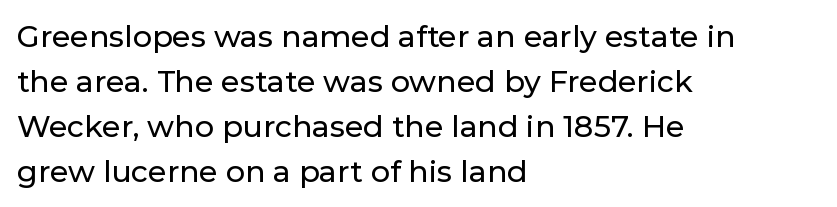
Q: Is the text italic (slanted)? A: No, it is upright.
Q: Is the typeface a serif or a sans-serif typeface? A: Sans-serif.
Q: Is the text underlined? A: No.
Q: How is the paragraph aligned? A: Left-aligned.
Q: Is the spacing between letters normal or unusually wide? A: Normal.
Q: Is the spacing between lines tight, normal or loose? A: Normal.
Q: Width (condensed, normal, or wide)? A: Normal.
Q: Stroke contrast? A: Low.
Q: x-height? A: Medium.
Q: Monospaced? A: No.
